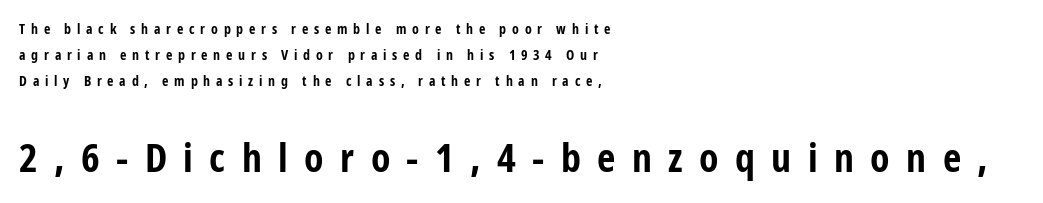
Q: Is the text bold? A: Yes.
Q: Is the text italic (slanted)? A: No, it is upright.
Q: Is the typeface a serif or a sans-serif typeface? A: Sans-serif.
Q: Is the text underlined? A: No.
Q: How is the paragraph aligned? A: Left-aligned.
Q: Is the spacing between letters normal or unusually wide? A: Unusually wide.
Q: Which block of text is set in a larger size, the first (top) or the second (bottom)? A: The second (bottom) one.
Q: Width (condensed, normal, or wide)? A: Condensed.
Q: Stroke contrast? A: Low.
Q: x-height? A: Medium.
Q: Monospaced? A: No.
